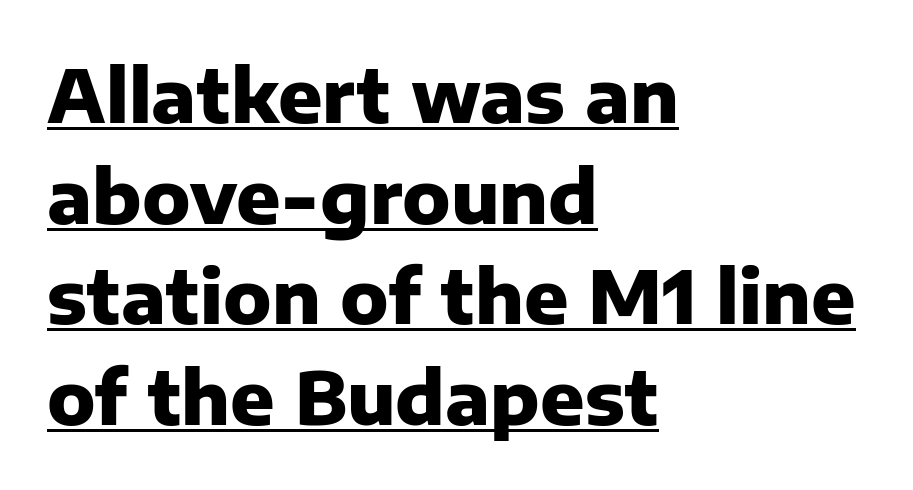
{"serif": "no", "italic": "no", "bold": "yes", "weight": "heavy", "width": "normal", "stroke_contrast": "low", "x_height": "medium", "monospaced": "no", "underline": "yes", "align": "left", "line_spacing": "normal", "line_spacing_ratio": 1.38, "letter_spacing": "normal", "letter_spacing_em": 0.0, "glyph_px": 73}
